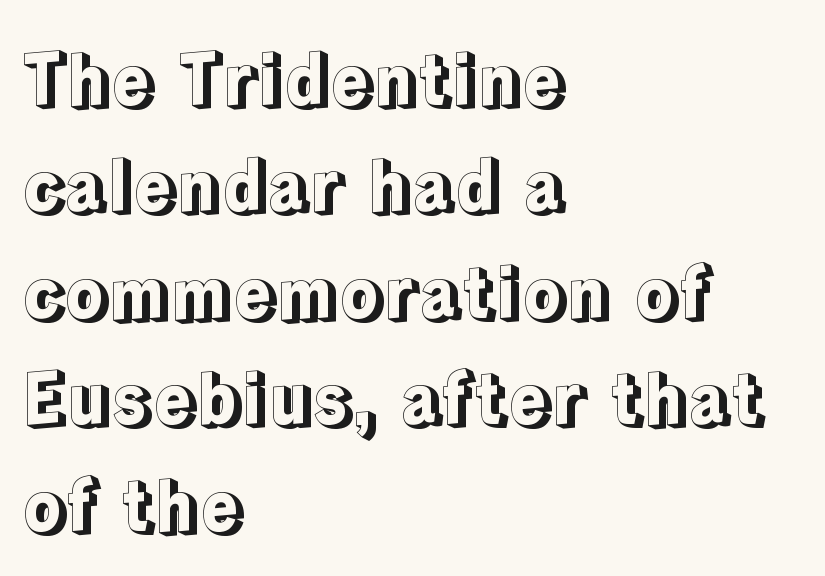
Q: Is the text italic (slanted)? A: No, it is upright.
Q: Is the text underlined? A: No.
Q: How is the paragraph aligned? A: Left-aligned.
Q: Is the spacing between letters normal or unusually wide? A: Normal.
Q: Is the spacing between lines tight, normal or loose? A: Normal.
Q: Width (condensed, normal, or wide)? A: Normal.
Q: x-height? A: Medium.
Q: Monospaced? A: No.
